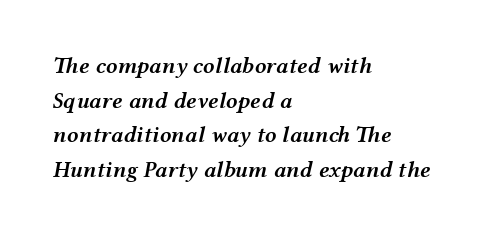
A normal amount of white space separates one row of letters from the next. Rule under the text: the space is simply empty. Left-aligned paragraph, ragged on the right. A typesetter would call this zero additional tracking.
